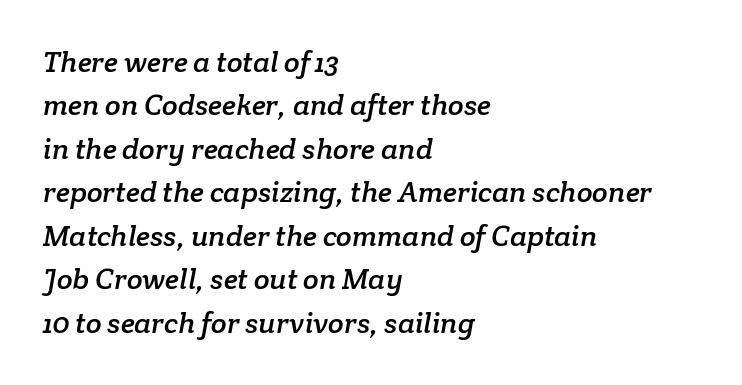
Q: Is the typeface a serif or a sans-serif typeface? A: Serif.
Q: Is the text underlined? A: No.
Q: How is the paragraph aligned? A: Left-aligned.
Q: Is the spacing between letters normal or unusually wide? A: Normal.
Q: Is the spacing between lines tight, normal or loose? A: Normal.
Q: Width (condensed, normal, or wide)? A: Normal.
Q: Stroke contrast? A: Low.
Q: x-height? A: Medium.
Q: Monospaced? A: No.
